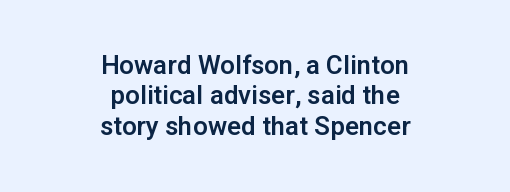
Q: Is the text italic (slanted)? A: No, it is upright.
Q: Is the text underlined? A: No.
Q: How is the paragraph aligned? A: Centered.
Q: Is the spacing between letters normal or unusually wide? A: Normal.
